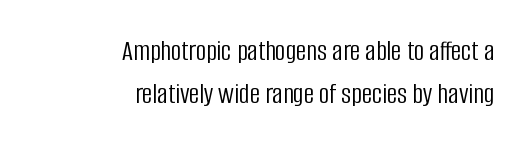
Q: Is the text bold? A: No.
Q: Is the text italic (slanted)? A: No, it is upright.
Q: Is the typeface a serif or a sans-serif typeface? A: Sans-serif.
Q: Is the text underlined? A: No.
Q: How is the paragraph aligned? A: Right-aligned.
Q: Is the spacing between letters normal or unusually wide? A: Normal.
Q: Is the spacing between lines tight, normal or loose? A: Normal.
Q: Width (condensed, normal, or wide)? A: Condensed.
Q: Stroke contrast? A: Low.
Q: x-height? A: Large.
Q: Monospaced? A: No.
